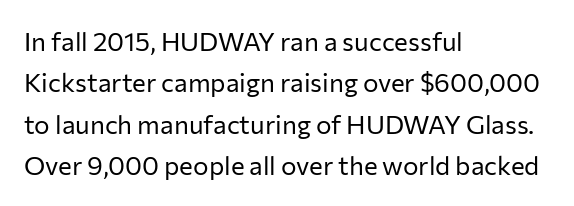
The image shows 26 px text type, upright; set left-aligned, normal line spacing (1.59x), normal letter spacing, not underlined.
